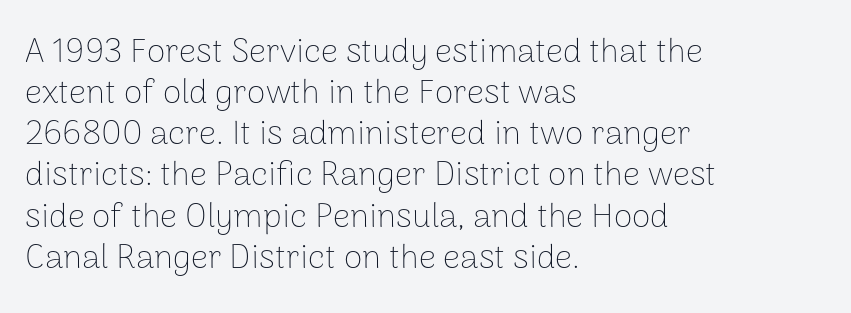
Font category for this specimen: sans-serif. Tall strokes in this sample are plumb rather than angled. Spacing between characters is what you'd get straight out of the box. The strip under each line holds only bare page. Think of a printed novel: that variable character pitch is what you see here. The lines in this sample share a left origin and differ only in where they stop.
